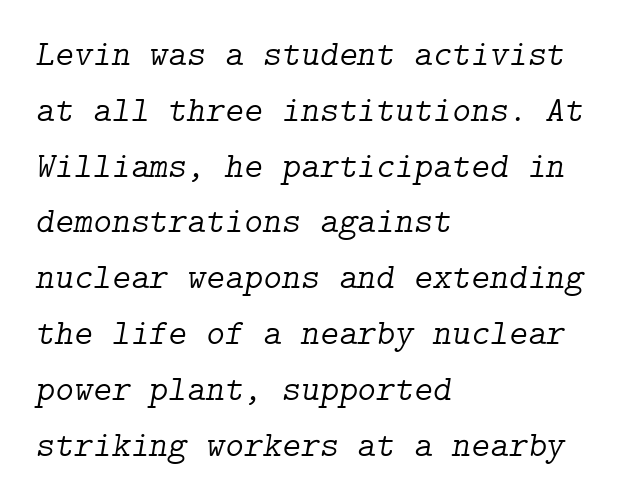
Q: Is the text bold? A: No.
Q: Is the text italic (slanted)? A: Yes, it leans right by about 9 degrees.
Q: Is the typeface a serif or a sans-serif typeface? A: Serif.
Q: Is the text underlined? A: No.
Q: How is the paragraph aligned? A: Left-aligned.
Q: Is the spacing between letters normal or unusually wide? A: Normal.
Q: Is the spacing between lines tight, normal or loose? A: Normal.
Q: Width (condensed, normal, or wide)? A: Normal.
Q: Stroke contrast? A: Low.
Q: x-height? A: Medium.
